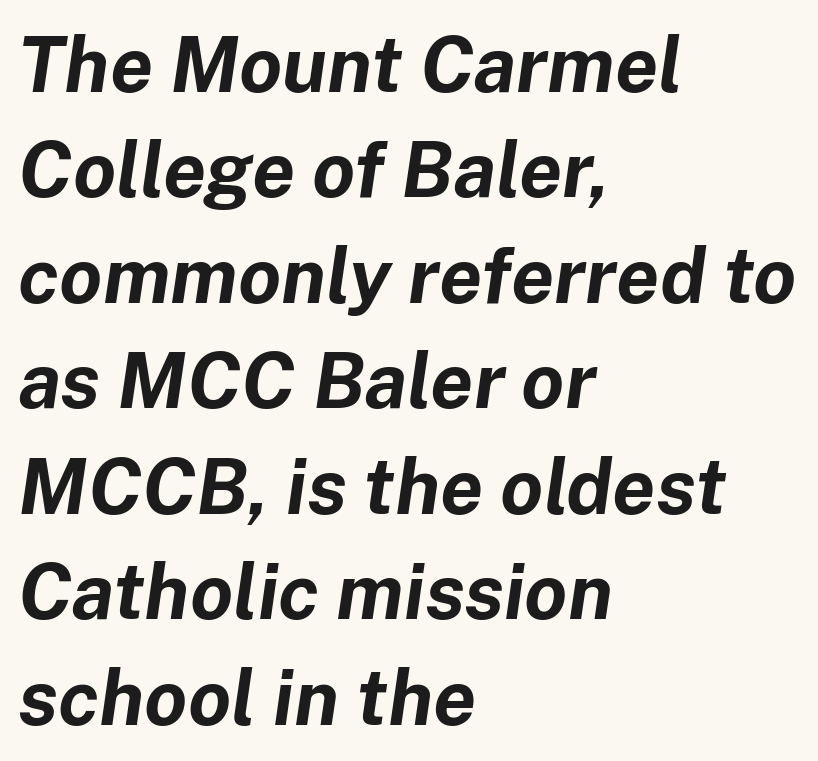
The image shows 77 px bold type, italic (leaning right); set left-aligned, normal line spacing (1.37x), normal letter spacing, not underlined; low stroke contrast and a medium x-height.
